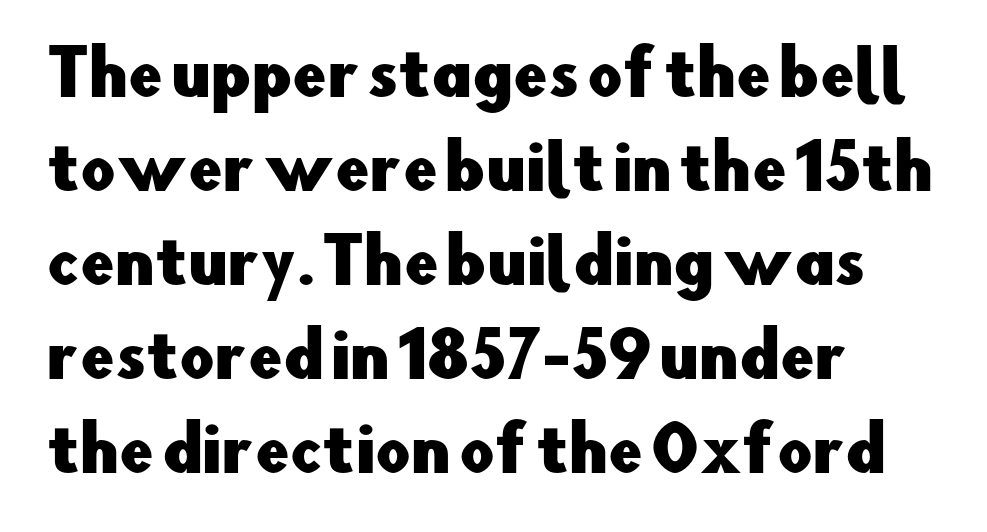
{"serif": "no", "italic": "no", "width": "normal", "stroke_contrast": "low", "x_height": "small", "monospaced": "no", "underline": "no", "align": "left", "line_spacing": "normal", "line_spacing_ratio": 1.54, "letter_spacing": "normal", "letter_spacing_em": 0.0, "glyph_px": 61}
